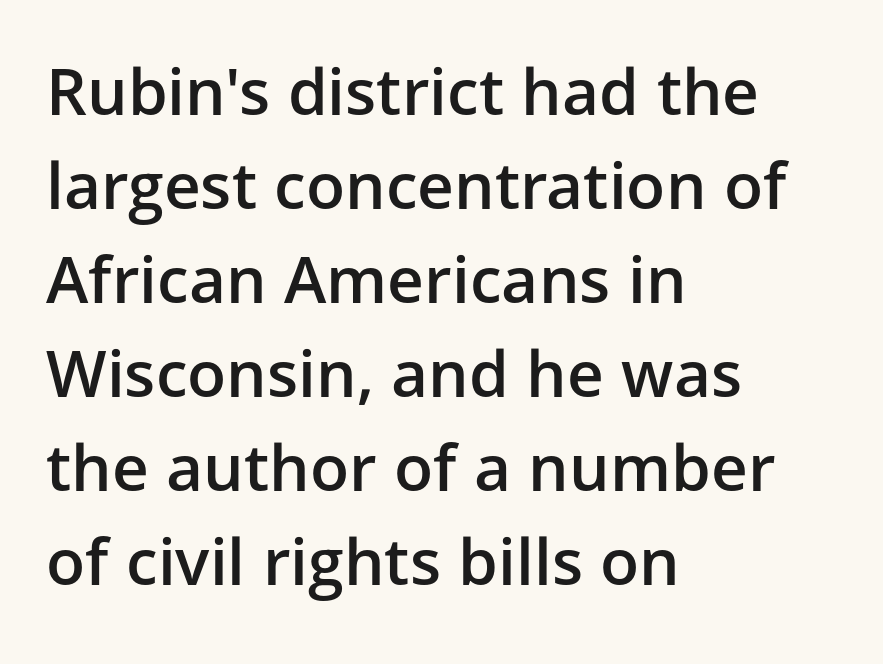
Nope, no serifs anywhere on these letters. Here the designer chose a conventional face with non-uniform glyph widths. Vertical strokes here are truly vertical. The leading is moderate, giving the passage an even texture. Letters rest on an invisible, unmarked baseline. There is no visible air inserted between adjacent glyphs.
